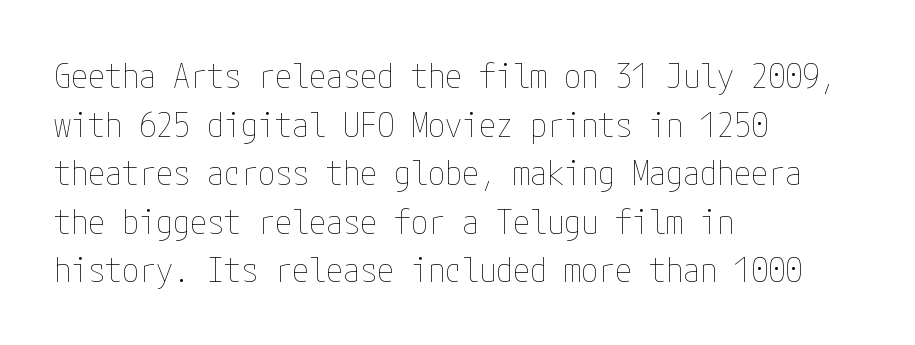
Just letters on the line, the space beneath them empty. Teacher's note: observe the even left margin — that is flush-left alignment. The letters stand upright; this is a roman face. Regular leading. Compared with a typical body face, this is equally light or lighter still.
